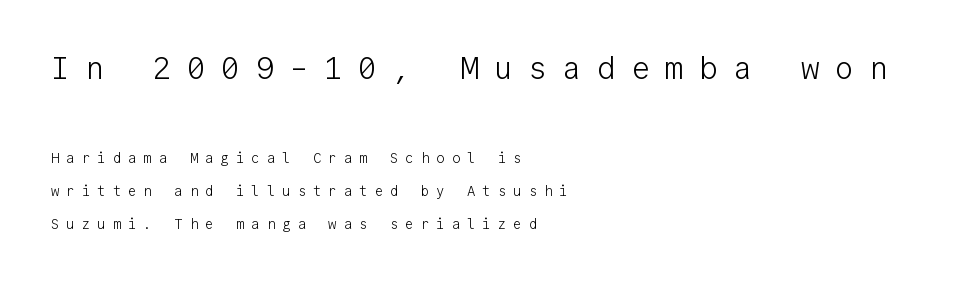
The image shows 31 px light sans-serif type, upright, monospaced; set left-aligned, loose line spacing (2.38x), unusually wide letter spacing (+0.5 em), not underlined; the first (top) block is 2.21x larger; low stroke contrast and a medium x-height.
